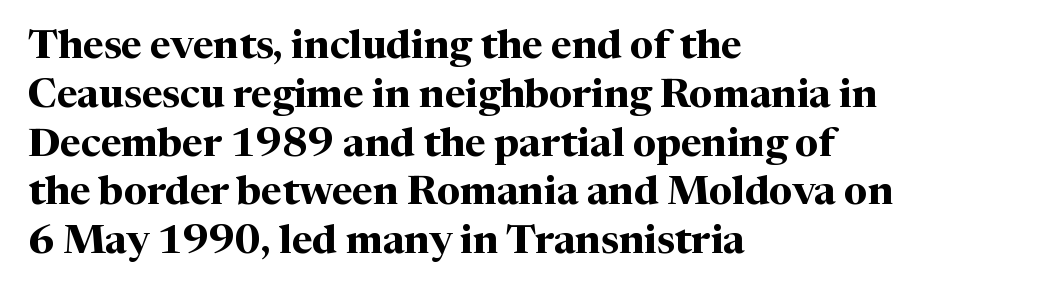
{"serif": "yes", "italic": "no", "bold": "yes", "weight": "bold", "width": "normal", "stroke_contrast": "medium", "x_height": "medium", "monospaced": "no", "underline": "no", "align": "left", "line_spacing_ratio": 1.22, "letter_spacing": "normal", "letter_spacing_em": 0.0, "glyph_px": 40}
